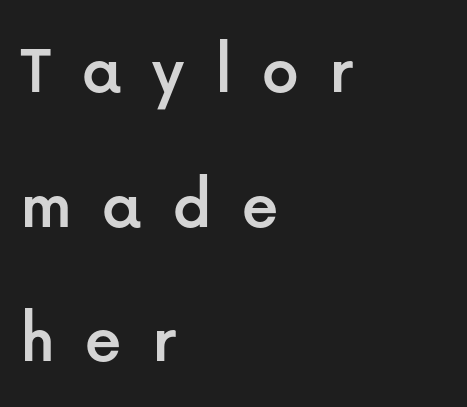
Q: Is the text italic (slanted)? A: No, it is upright.
Q: Is the typeface a serif or a sans-serif typeface? A: Sans-serif.
Q: Is the text underlined? A: No.
Q: How is the paragraph aligned? A: Left-aligned.
Q: Is the spacing between letters normal or unusually wide? A: Unusually wide.
Q: Width (condensed, normal, or wide)? A: Normal.
Q: Stroke contrast? A: Low.
Q: x-height? A: Medium.
Q: Monospaced? A: No.
